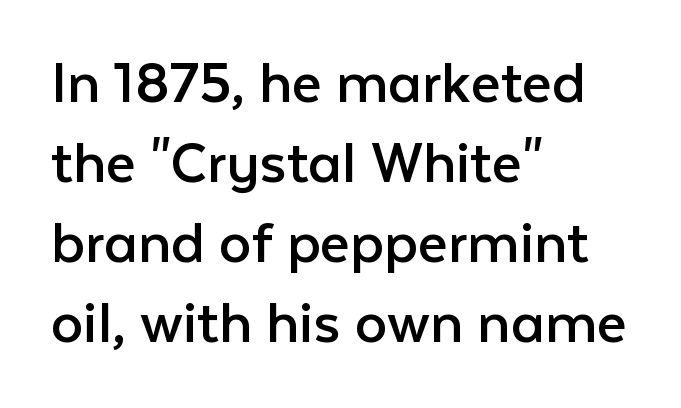
{"serif": "no", "italic": "no", "bold": "no", "weight": "regular", "width": "normal", "stroke_contrast": "low", "x_height": "medium", "monospaced": "no", "underline": "no", "align": "left", "line_spacing_ratio": 1.23, "letter_spacing": "normal", "letter_spacing_em": 0.0, "glyph_px": 65}
